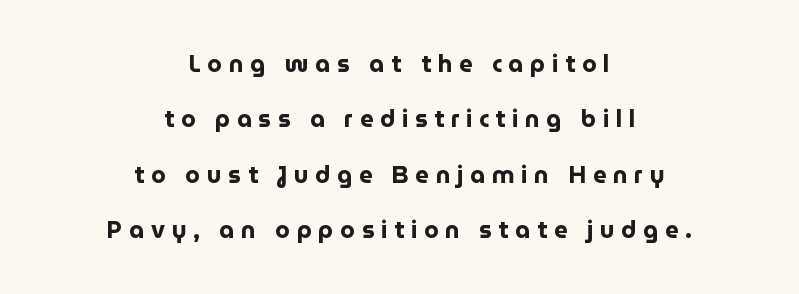
{"italic": "no", "bold": "yes", "underline": "no", "align": "center", "line_spacing": "loose", "line_spacing_ratio": 2.31, "letter_spacing": "wide", "letter_spacing_em": 0.27, "glyph_px": 24}
